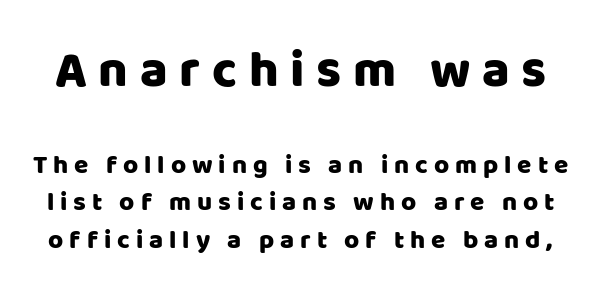
The image shows 51 px sans-serif type, upright; set normal line spacing (1.45x), unusually wide letter spacing (+0.23 em), not underlined; the first (top) block is 1.96x larger; low stroke contrast and a large x-height.
